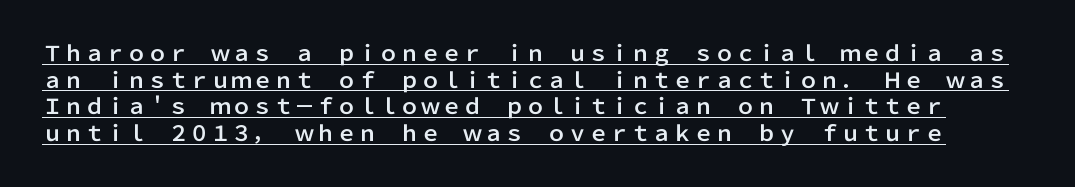
{"italic": "no", "underline": "yes", "line_spacing": "normal", "line_spacing_ratio": 1.27, "letter_spacing": "normal", "letter_spacing_em": 0.0, "glyph_px": 21}
